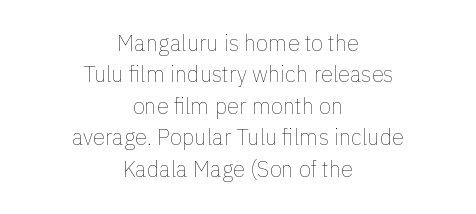
Q: Is the text bold? A: No.
Q: Is the text italic (slanted)? A: No, it is upright.
Q: Is the text underlined? A: No.
Q: How is the paragraph aligned? A: Centered.
Q: Is the spacing between letters normal or unusually wide? A: Normal.
Q: Is the spacing between lines tight, normal or loose? A: Normal.
